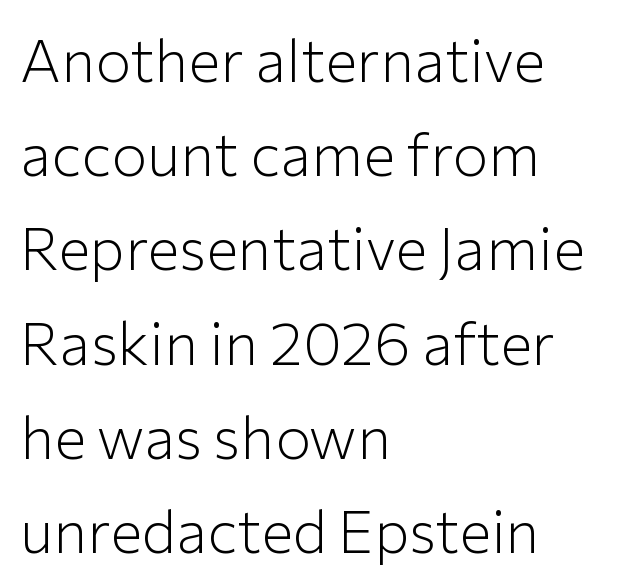
Stroke mass is kept to a normal reading level or below. A typesetter would call this proportional, since set widths differ per character. No extra tracking has been applied to these lines. The space between consecutive lines is moderate. You can tell from the bare stems that sans-serif type was used. The passage shown is not underscored anywhere.
